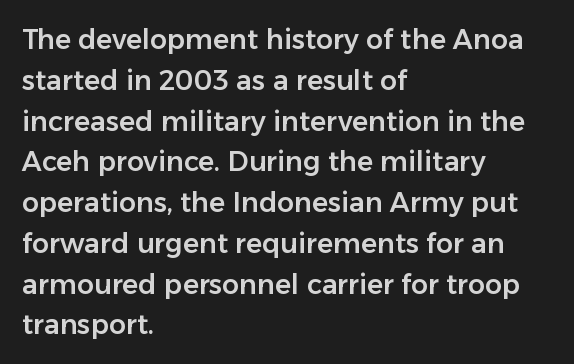
The image shows 27 px text type, upright; set left-aligned, normal line spacing (1.51x), normal letter spacing, not underlined.
